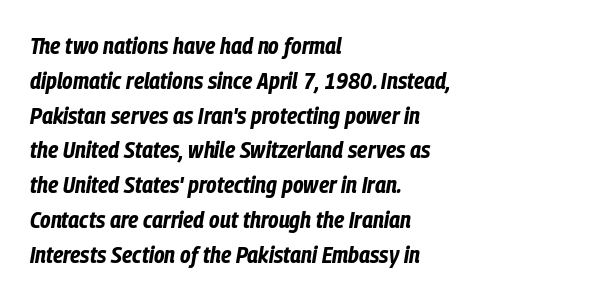
The image shows 24 px bold type, italic (leaning right); set left-aligned, normal line spacing (1.45x), normal letter spacing, not underlined.
